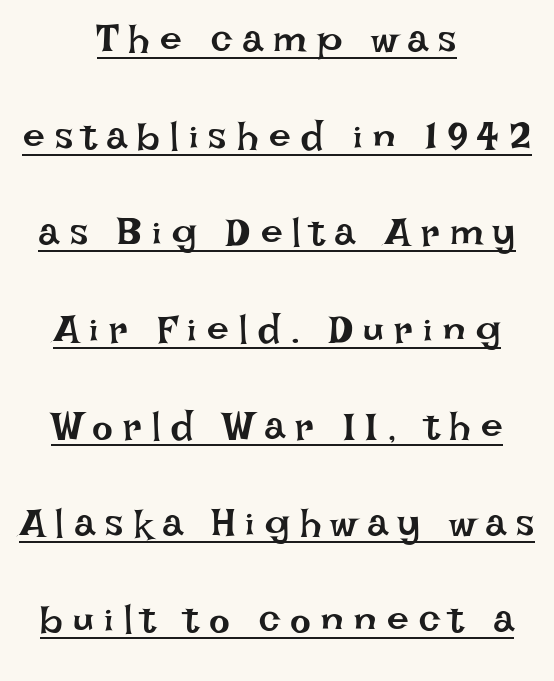
{"italic": "no", "bold": "no", "weight": "regular", "width": "normal", "stroke_contrast": "low", "x_height": "large", "monospaced": "no", "underline": "yes", "align": "center", "line_spacing": "loose", "line_spacing_ratio": 2.48, "letter_spacing": "wide", "letter_spacing_em": 0.26, "glyph_px": 39}
